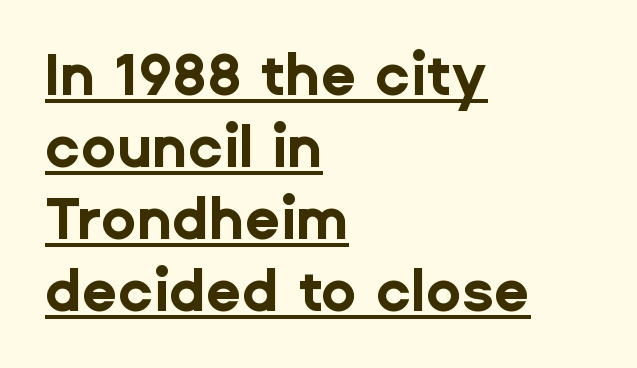
A roman cut, with each character standing at attention. Stroke thickness is high; the sample reads as a true bold. This sample is left-justified, so line endings fall wherever the words run out. The horizontal fit of the characters is conventional and even. Think of a printed novel: that variable character pitch is what you see here.
